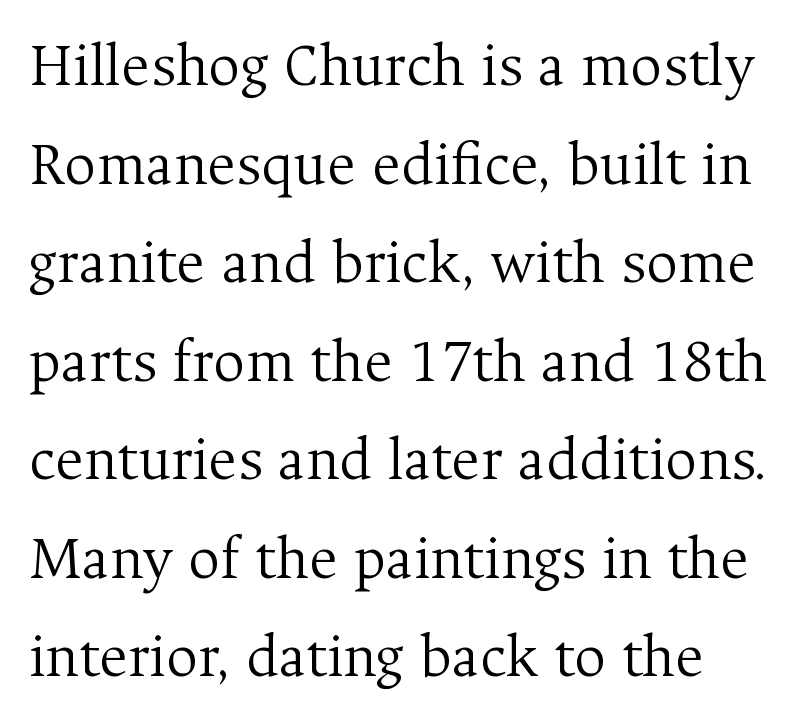
No word sits above an underline. Compared with a typical body face, this is equally light or lighter still. These lines are rendered in a variable-pitch font. The type family on display is of the serif kind. The letterforms sit shoulder to shoulder at normal distance. Upright lettering throughout.
